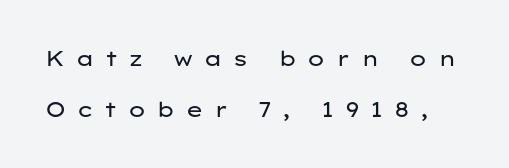
Clear beneath every line of the passage. Letter spacing: wide. The weight would be labelled regular, book, light, or lighter still. The letters stand upright; this is a roman face.
